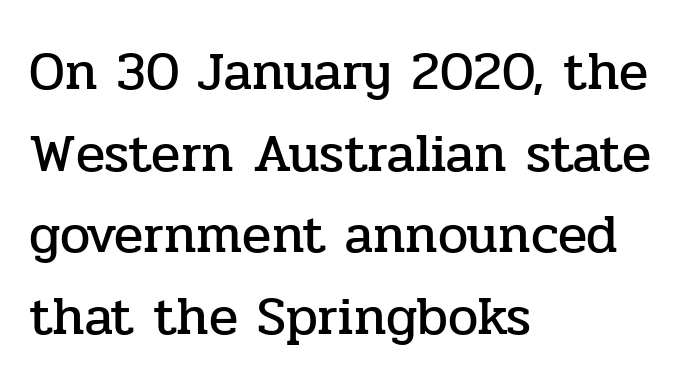
Each letter's strokes conclude with small projecting serifs. Varying glyph widths throughout — classic text-font behaviour. Summary of vertical rhythm: regular, with standard interline spacing. Nothing unusual about the tracking: characters are spaced as the font intends.
